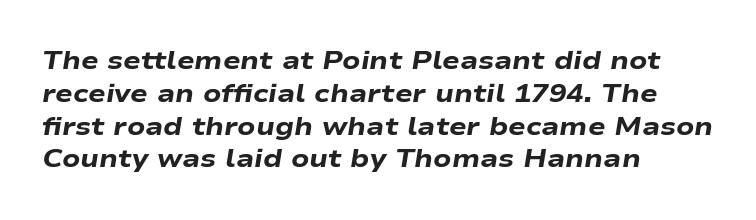
Students, observe: this is what conventionally led text looks like. Tall strokes in this sample are angled rather than plumb. A dark, heavy texture on the line: the type is bold. Only glyphs here, with clear space below each row.
